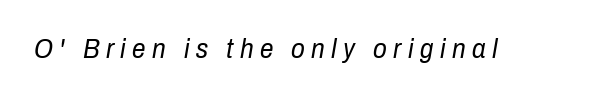
{"italic": "yes", "lean": "right", "slant_degrees": 10, "bold": "no", "underline": "no", "letter_spacing": "wide", "letter_spacing_em": 0.24, "glyph_px": 27}
